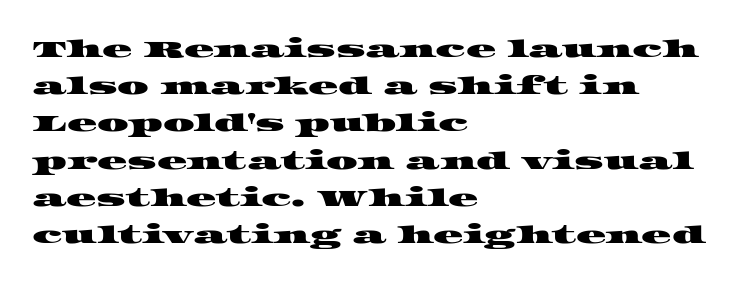
Q: Is the text underlined? A: No.
Q: How is the paragraph aligned? A: Left-aligned.
Q: Is the spacing between letters normal or unusually wide? A: Normal.
Q: Is the spacing between lines tight, normal or loose? A: Normal.
